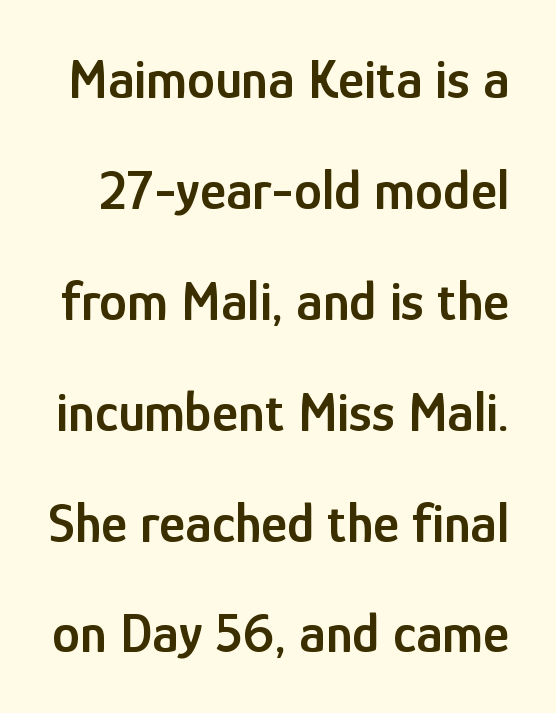
{"serif": "no", "italic": "no", "bold": "semi", "weight": "semibold", "width": "condensed", "stroke_contrast": "low", "x_height": "medium", "monospaced": "no", "underline": "no", "line_spacing": "loose", "line_spacing_ratio": 1.98, "letter_spacing": "normal", "letter_spacing_em": 0.0, "glyph_px": 56}
